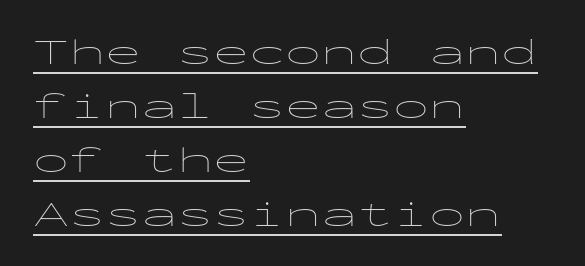
No chunkiness to these letters — they're not bold. Where is the straight margin? On the left. Glance below the letters and you will spot a drawn line. The letters stand straight up with perfectly vertical stems.
